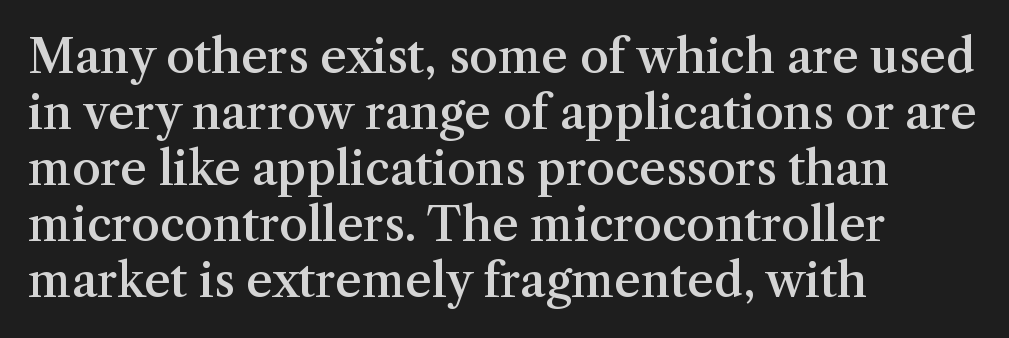
The image shows 46 px semibold serif type, upright; set left-aligned, line spacing 1.22x, normal letter spacing, not underlined; medium stroke contrast and a medium x-height.
